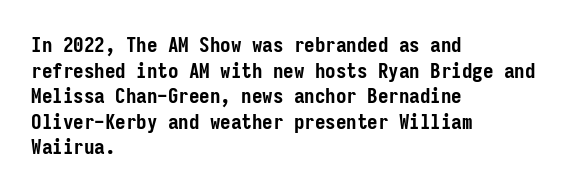
The image shows 21 px bold type, upright; set left-aligned, line spacing 1.22x, normal letter spacing, not underlined.
